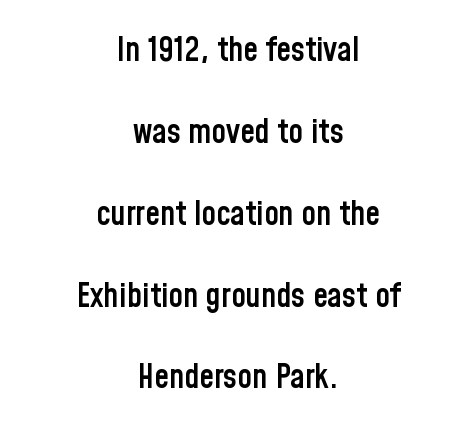
{"serif": "no", "italic": "no", "bold": "semi", "weight": "semibold", "width": "condensed", "stroke_contrast": "low", "x_height": "medium", "monospaced": "no", "underline": "no", "align": "center", "line_spacing": "loose", "line_spacing_ratio": 2.48, "letter_spacing": "normal", "letter_spacing_em": 0.0, "glyph_px": 33}
